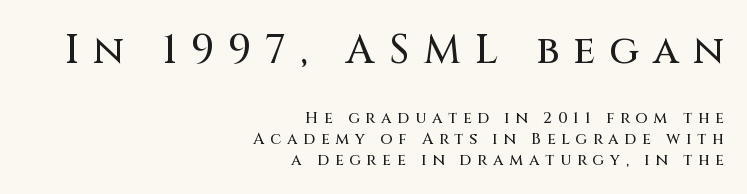
Q: Is the text italic (slanted)? A: No, it is upright.
Q: Is the typeface a serif or a sans-serif typeface? A: Sans-serif.
Q: Is the text underlined? A: No.
Q: How is the paragraph aligned? A: Right-aligned.
Q: Is the spacing between letters normal or unusually wide? A: Unusually wide.
Q: Is the spacing between lines tight, normal or loose? A: Normal.
Q: Which block of text is set in a larger size, the first (top) or the second (bottom)? A: The first (top) one.
Q: Width (condensed, normal, or wide)? A: Normal.
Q: Stroke contrast? A: Medium.
Q: x-height? A: Large.
Q: Monospaced? A: No.
